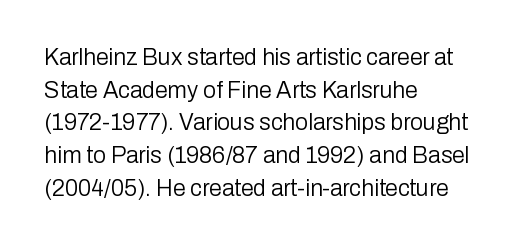
Characters follow at the spacing the type designer built in. The letterforms sit at book weight or below. Rendered with straight, roman letterforms. The rows are spaced the way most documents space them. The strip under each line holds only bare page.
